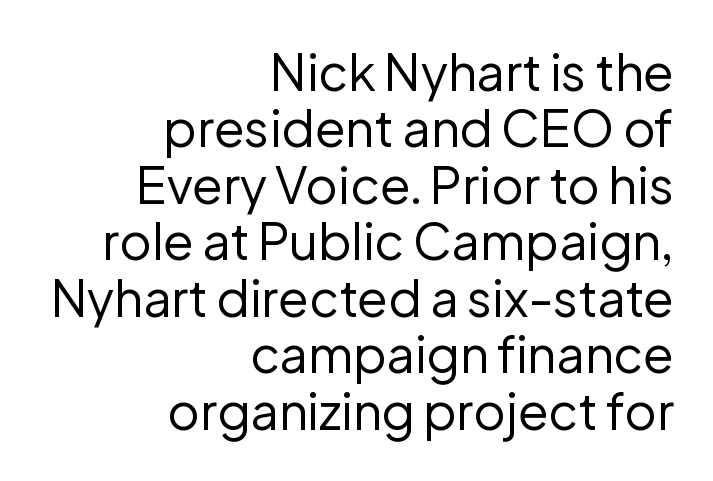
{"serif": "no", "italic": "no", "bold": "no", "weight": "regular", "width": "normal", "stroke_contrast": "low", "x_height": "medium", "monospaced": "no", "underline": "no", "align": "right", "line_spacing": "tight", "line_spacing_ratio": 1.13, "letter_spacing": "normal", "letter_spacing_em": 0.0, "glyph_px": 50}
